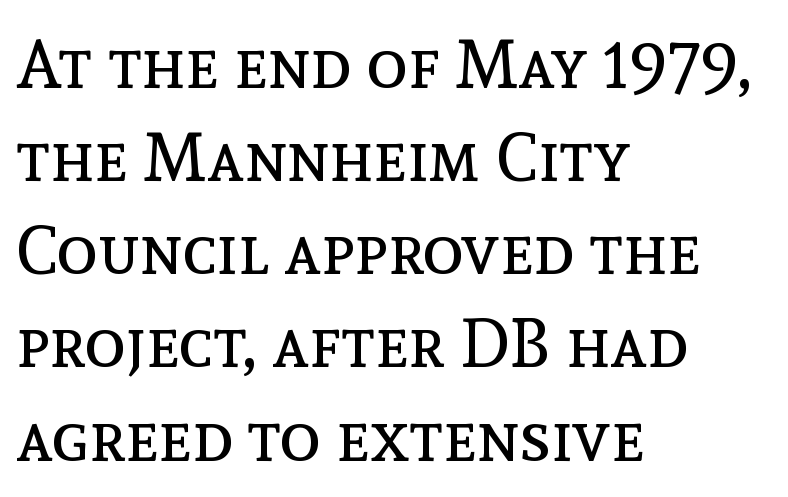
Q: Is the text bold? A: No.
Q: Is the text italic (slanted)? A: No, it is upright.
Q: Is the text underlined? A: No.
Q: How is the paragraph aligned? A: Left-aligned.
Q: Is the spacing between letters normal or unusually wide? A: Normal.
Q: Is the spacing between lines tight, normal or loose? A: Normal.
Q: Width (condensed, normal, or wide)? A: Normal.
Q: x-height? A: Medium.
Q: Monospaced? A: No.
